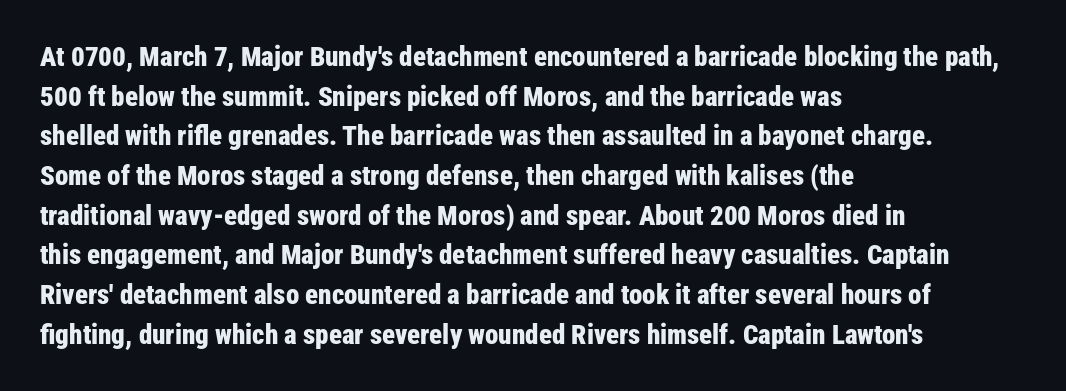
Q: Is the text bold? A: Yes.
Q: Is the text italic (slanted)? A: No, it is upright.
Q: Is the text underlined? A: No.
Q: How is the paragraph aligned? A: Left-aligned.
Q: Is the spacing between letters normal or unusually wide? A: Normal.
Q: Is the spacing between lines tight, normal or loose? A: Normal.
